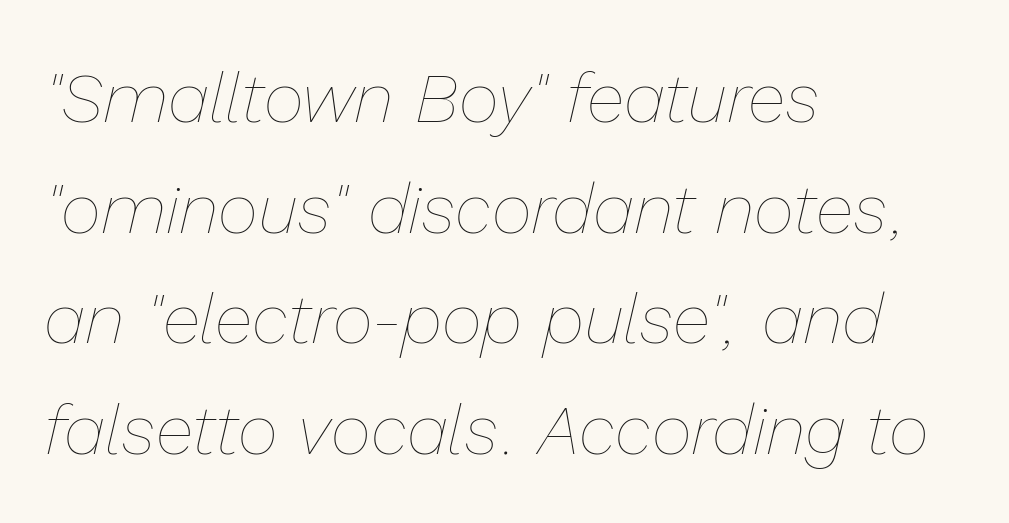
Q: Is the text bold? A: No.
Q: Is the text italic (slanted)? A: Yes, it leans right by about 13 degrees.
Q: Is the text underlined? A: No.
Q: How is the paragraph aligned? A: Left-aligned.
Q: Is the spacing between letters normal or unusually wide? A: Normal.
Q: Is the spacing between lines tight, normal or loose? A: Normal.
Q: Width (condensed, normal, or wide)? A: Normal.
Q: Stroke contrast? A: Low.
Q: x-height? A: Medium.
Q: Monospaced? A: No.
